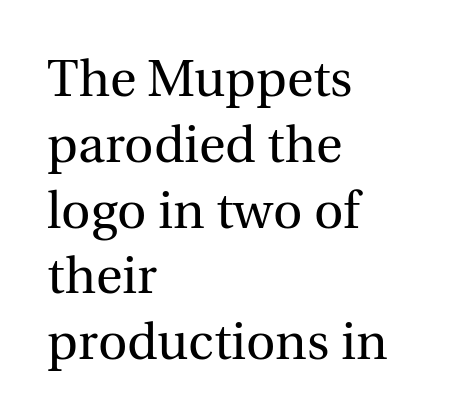
Q: Is the text bold? A: No.
Q: Is the text italic (slanted)? A: No, it is upright.
Q: Is the typeface a serif or a sans-serif typeface? A: Serif.
Q: Is the text underlined? A: No.
Q: How is the paragraph aligned? A: Left-aligned.
Q: Is the spacing between letters normal or unusually wide? A: Normal.
Q: Is the spacing between lines tight, normal or loose? A: Normal.
Q: Width (condensed, normal, or wide)? A: Normal.
Q: x-height? A: Medium.
Q: Monospaced? A: No.
